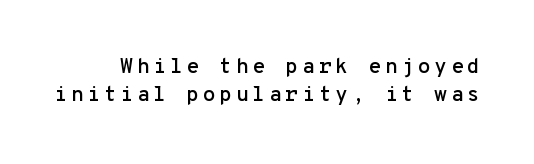
{"italic": "no", "underline": "no", "line_spacing": "normal", "line_spacing_ratio": 1.31, "glyph_px": 21}
